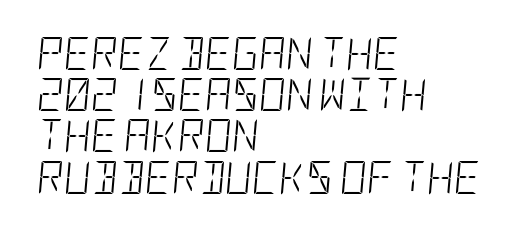
The image shows 33 px light, condensed type, italic (leaning right); set left-aligned, normal line spacing (1.25x), normal letter spacing, not underlined; low stroke contrast and a large x-height.
